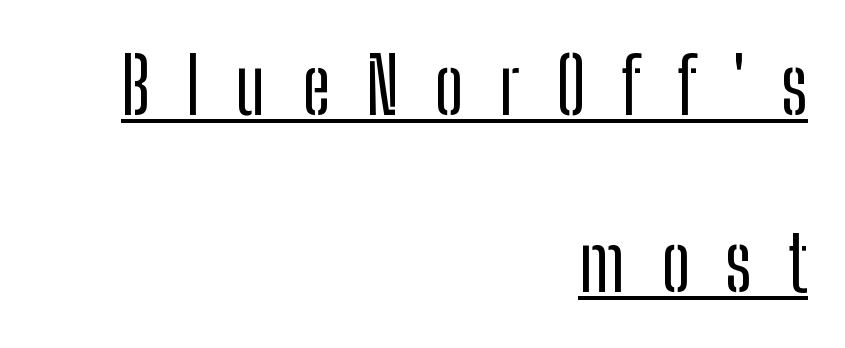
Q: Is the text italic (slanted)? A: No, it is upright.
Q: Is the typeface a serif or a sans-serif typeface? A: Sans-serif.
Q: Is the text underlined? A: Yes.
Q: How is the paragraph aligned? A: Right-aligned.
Q: Is the spacing between letters normal or unusually wide? A: Unusually wide.
Q: Is the spacing between lines tight, normal or loose? A: Loose.
Q: Width (condensed, normal, or wide)? A: Condensed.
Q: Stroke contrast? A: Low.
Q: x-height? A: Medium.
Q: Monospaced? A: No.
